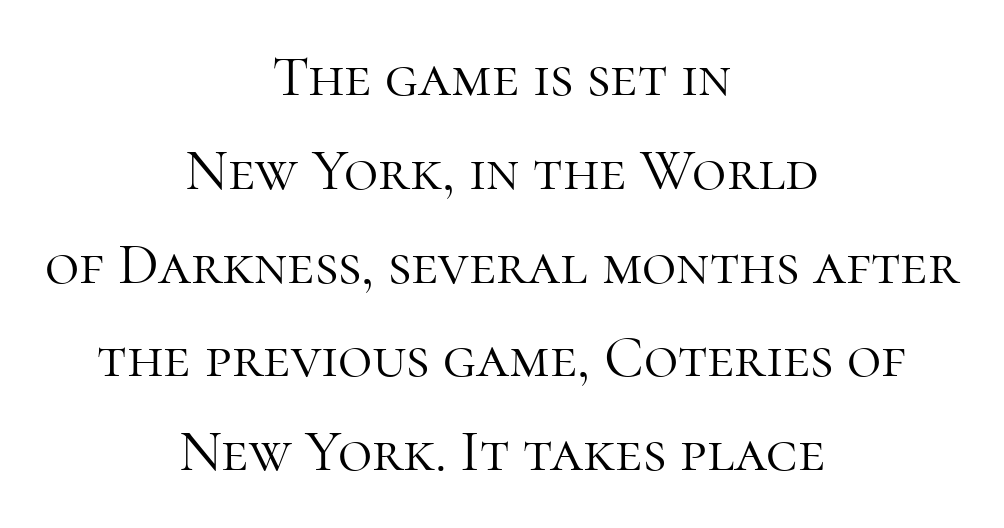
Q: Is the text bold? A: No.
Q: Is the text italic (slanted)? A: No, it is upright.
Q: Is the typeface a serif or a sans-serif typeface? A: Serif.
Q: Is the text underlined? A: No.
Q: How is the paragraph aligned? A: Centered.
Q: Is the spacing between letters normal or unusually wide? A: Normal.
Q: Is the spacing between lines tight, normal or loose? A: Normal.
Q: Width (condensed, normal, or wide)? A: Normal.
Q: Stroke contrast? A: High.
Q: x-height? A: Medium.
Q: Monospaced? A: No.
